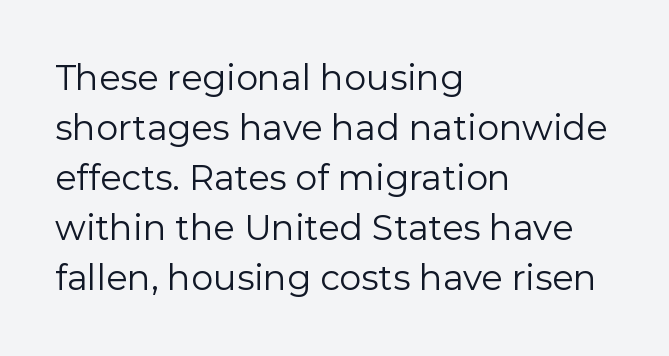
Layout note: lines flush left. It's the straight-up-and-down kind of type. The passage shown is typed in a proportional face where columns would drift. Evenly set lines give the paragraph a standard silhouette.
